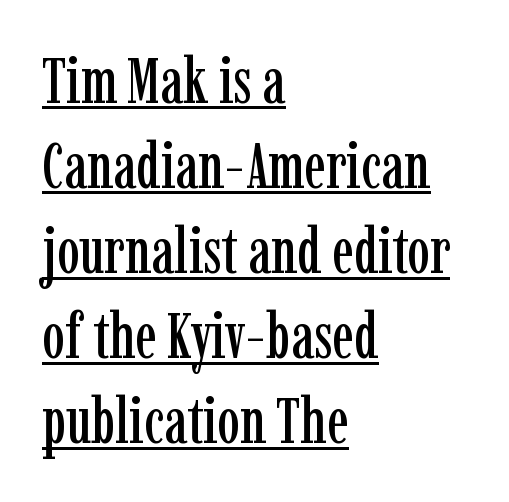
The image shows 64 px condensed serif type, upright; set left-aligned, normal line spacing (1.33x), normal letter spacing, underlined; low stroke contrast and a medium x-height.
